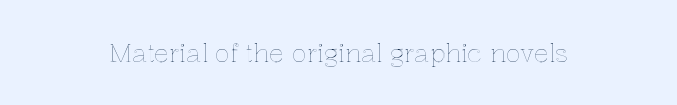
The image shows 25 px text type, upright; set normal letter spacing, not underlined.
